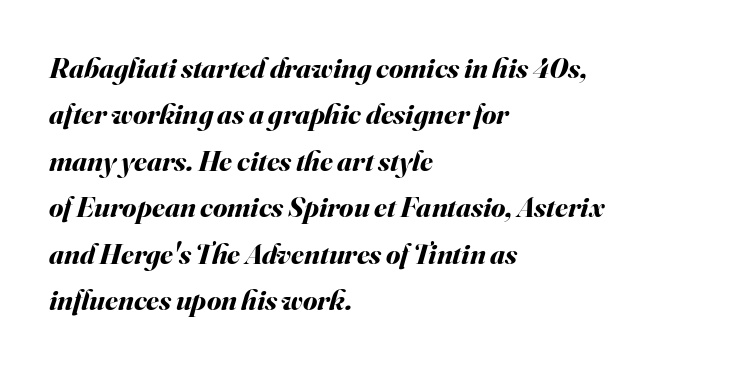
The image shows 29 px bold type, italic (leaning right); set left-aligned, normal line spacing (1.6x), normal letter spacing, not underlined; medium stroke contrast and a small x-height.
